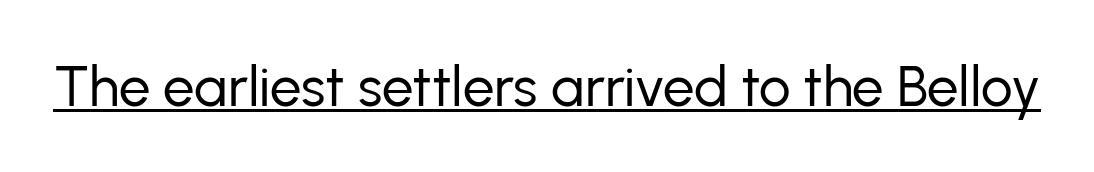
Each letter keeps its own natural width here, so spacing adapts to shape. The type family on display is of the sans-serif kind. Glyph-to-glyph distance matches everyday printed text. The font is comparable to plain body text, perhaps lighter. Characters remain perfectly vertical along every line.
